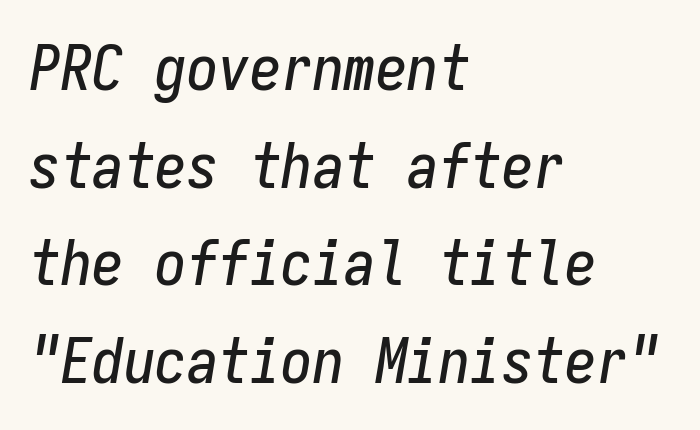
The image shows 63 px condensed type, italic (leaning right), monospaced; set left-aligned, normal line spacing (1.55x), normal letter spacing, not underlined; low stroke contrast and a medium x-height.
